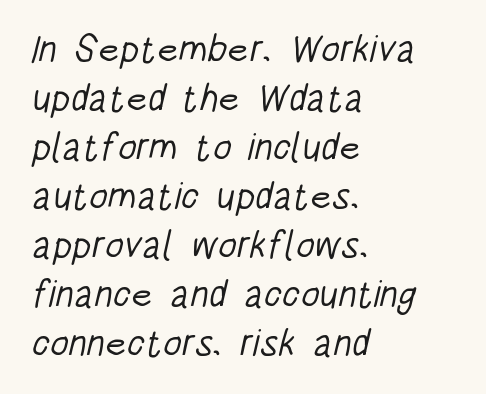
{"serif": "no", "bold": "no", "weight": "light", "width": "condensed", "stroke_contrast": "low", "x_height": "large", "monospaced": "no", "underline": "no", "align": "left", "line_spacing": "normal", "line_spacing_ratio": 1.29, "letter_spacing": "normal", "letter_spacing_em": 0.0, "glyph_px": 38}
